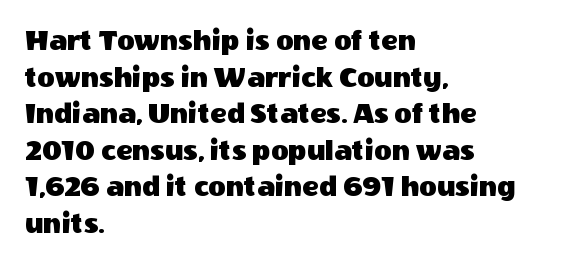
Upright lettering throughout. Characters follow at the spacing the type designer built in. Plain, unruled lines of type. Each letter's strokes conclude bluntly, with no projecting serifs. The lines are quadded left.
